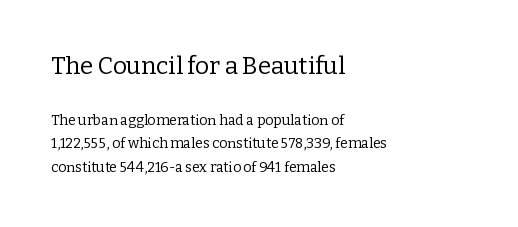
{"italic": "no", "bold": "no", "underline": "no", "align": "left", "line_spacing": "normal", "line_spacing_ratio": 1.68, "letter_spacing": "normal", "letter_spacing_em": 0.0, "larger_block": "first", "size_ratio": 1.71, "glyph_px": 24}
